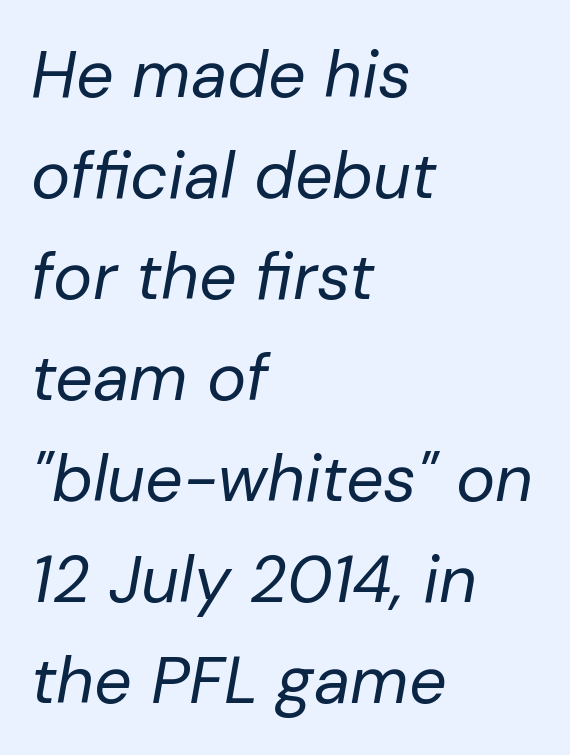
The image shows 66 px regular-weight type, italic (leaning right); set left-aligned, normal line spacing (1.53x), normal letter spacing, not underlined; low stroke contrast and a medium x-height.
